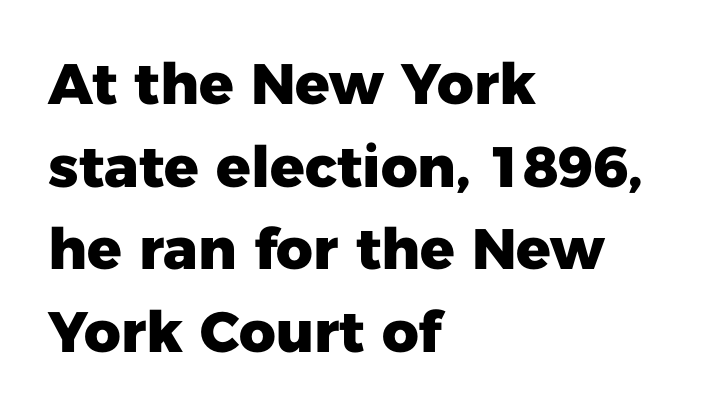
The image shows 57 px heavy sans-serif type, upright; set left-aligned, normal line spacing (1.45x), normal letter spacing, not underlined; low stroke contrast and a medium x-height.
